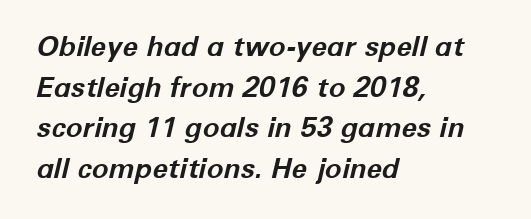
The image shows 28 px bold type, italic (leaning right); set left-aligned, normal line spacing (1.45x), normal letter spacing, not underlined; low stroke contrast and a medium x-height.
